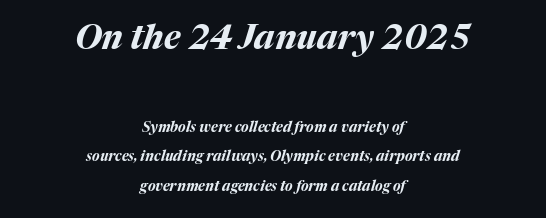
{"italic": "yes", "lean": "right", "slant_degrees": 17, "bold": "yes", "weight": "bold", "width": "normal", "stroke_contrast": "medium", "x_height": "medium", "monospaced": "no", "underline": "no", "align": "center", "line_spacing": "loose", "line_spacing_ratio": 2.11, "letter_spacing": "normal", "letter_spacing_em": 0.0, "larger_block": "first", "size_ratio": 2.43, "glyph_px": 34}
